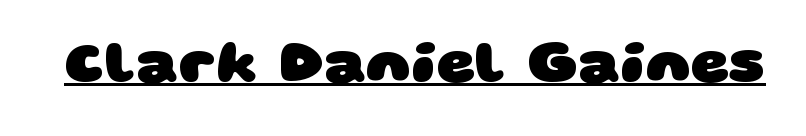
Q: Is the text bold? A: Yes.
Q: Is the typeface a serif or a sans-serif typeface? A: Sans-serif.
Q: Is the text underlined? A: Yes.
Q: Is the spacing between letters normal or unusually wide? A: Normal.
Q: Width (condensed, normal, or wide)? A: Wide.
Q: Stroke contrast? A: Low.
Q: x-height? A: Large.
Q: Monospaced? A: No.
